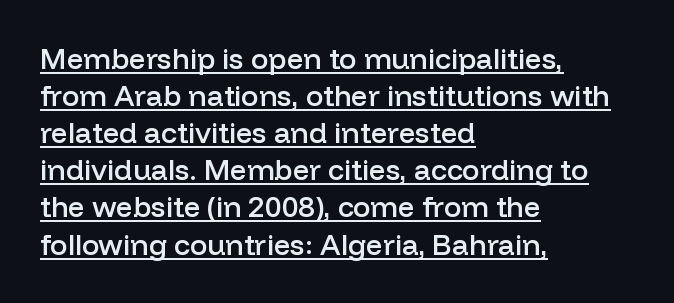
Q: Is the text bold? A: Semi-bold.
Q: Is the text italic (slanted)? A: No, it is upright.
Q: Is the typeface a serif or a sans-serif typeface? A: Sans-serif.
Q: Is the text underlined? A: Yes.
Q: How is the paragraph aligned? A: Left-aligned.
Q: Is the spacing between letters normal or unusually wide? A: Normal.
Q: Is the spacing between lines tight, normal or loose? A: Normal.
Q: Width (condensed, normal, or wide)? A: Normal.
Q: Stroke contrast? A: Low.
Q: x-height? A: Medium.
Q: Monospaced? A: No.
